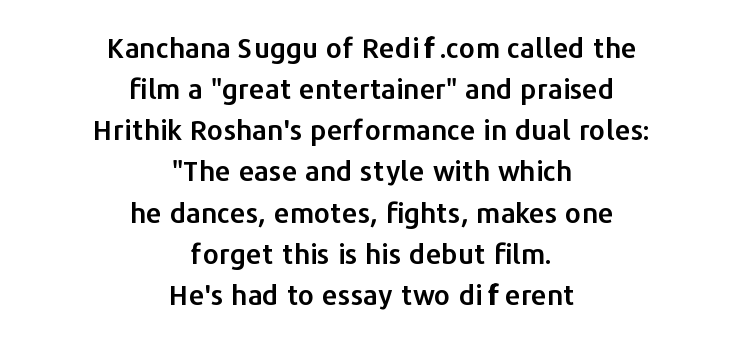
{"serif": "no", "italic": "no", "width": "normal", "stroke_contrast": "low", "x_height": "medium", "monospaced": "no", "underline": "no", "align": "center", "line_spacing": "normal", "line_spacing_ratio": 1.47, "letter_spacing": "normal", "letter_spacing_em": 0.0, "glyph_px": 28}
